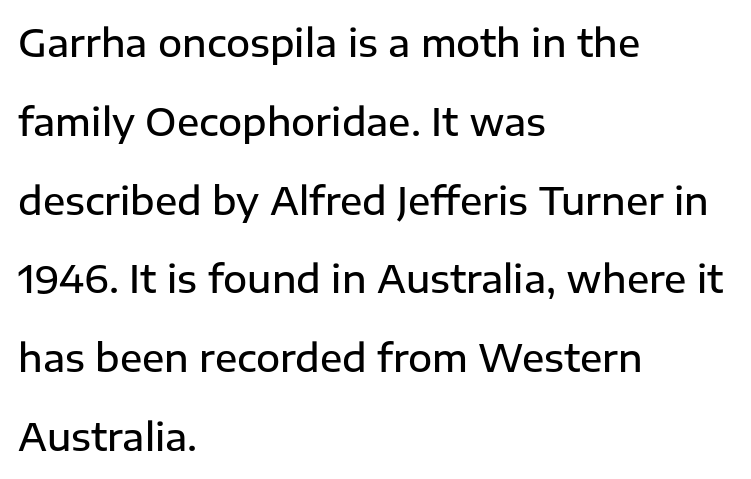
{"serif": "no", "italic": "no", "bold": "semi", "weight": "semibold", "width": "normal", "stroke_contrast": "low", "x_height": "medium", "monospaced": "no", "underline": "no", "align": "left", "line_spacing": "loose", "line_spacing_ratio": 2.13, "letter_spacing": "normal", "letter_spacing_em": 0.0, "glyph_px": 37}
